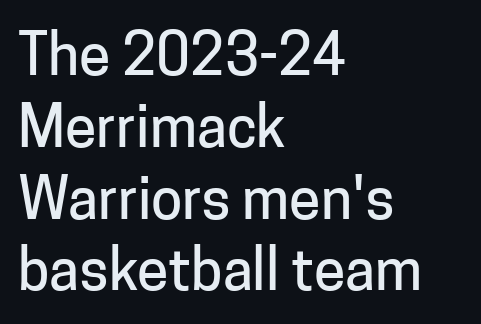
{"serif": "no", "italic": "no", "width": "normal", "stroke_contrast": "low", "x_height": "medium", "monospaced": "no", "underline": "no", "align": "left", "line_spacing": "normal", "line_spacing_ratio": 1.26, "letter_spacing": "normal", "letter_spacing_em": 0.0, "glyph_px": 57}
